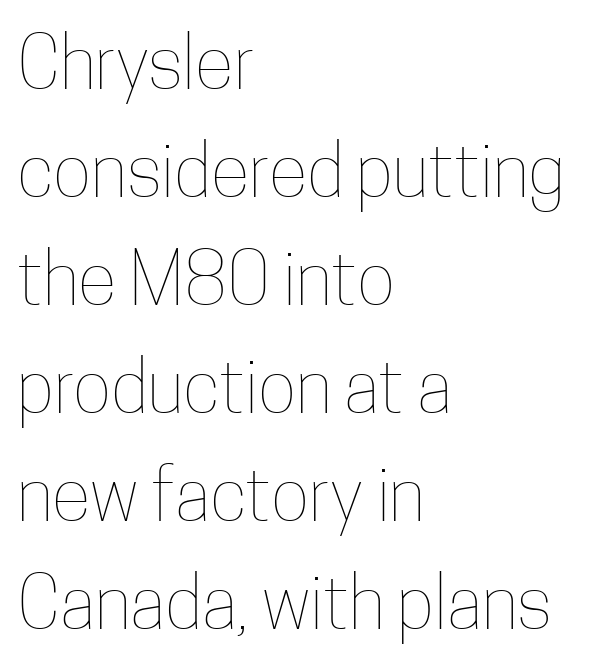
Q: Is the text bold? A: No.
Q: Is the text italic (slanted)? A: No, it is upright.
Q: Is the text underlined? A: No.
Q: How is the paragraph aligned? A: Left-aligned.
Q: Is the spacing between letters normal or unusually wide? A: Normal.
Q: Is the spacing between lines tight, normal or loose? A: Normal.
Q: Width (condensed, normal, or wide)? A: Condensed.
Q: Stroke contrast? A: Low.
Q: x-height? A: Medium.
Q: Monospaced? A: No.
